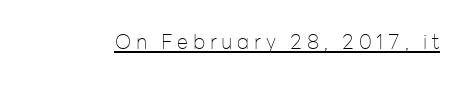
Bold? No — there's no thickening of the strokes. The string is rendered with underlining switched on. Glyph-to-glyph distance is far greater than everyday printed text. The lettering holds an erect, upright posture throughout.
